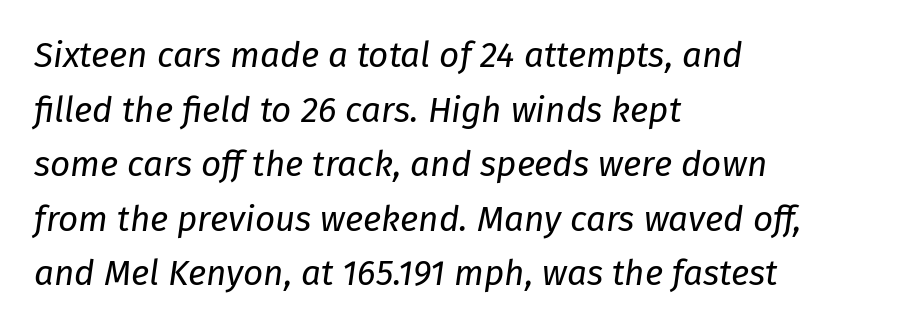
These lines stack with their left ends in a neat column. Standard letterfit; no display-style spreading of the glyphs. Is this a fixed-width face? No — the glyphs have proportional, varying widths. Decoration check: the copy has no underline. Does the leading feel generous? No, just average. These glyphs show unthickened strokes, regular width or finer.
